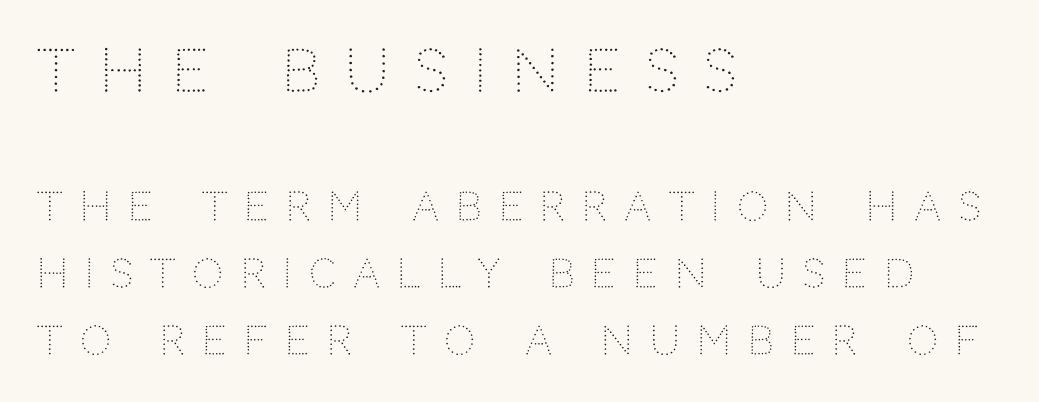
The image shows 58 px light sans-serif type, upright; set left-aligned, line spacing 1.72x, unusually wide letter spacing (+0.44 em), not underlined; the first (top) block is 1.49x larger; low stroke contrast and a large x-height.
